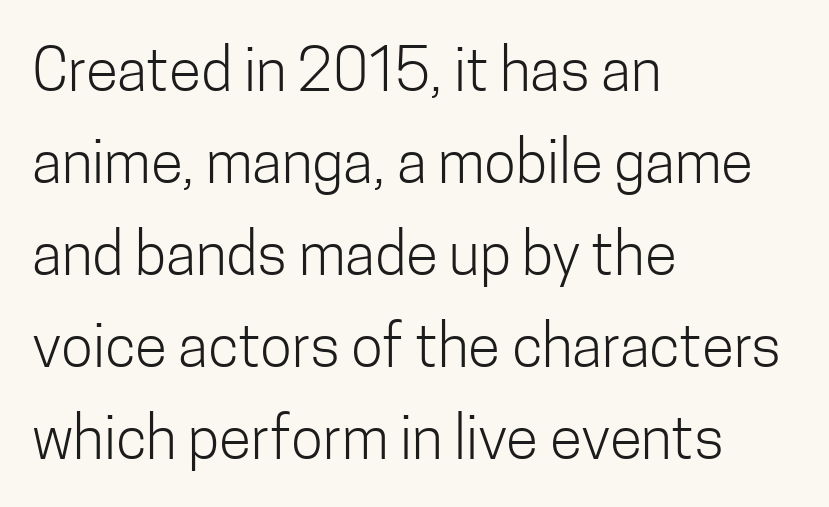
{"serif": "no", "italic": "no", "bold": "no", "weight": "light", "width": "condensed", "stroke_contrast": "low", "x_height": "medium", "monospaced": "no", "underline": "no", "align": "left", "line_spacing": "normal", "line_spacing_ratio": 1.56, "letter_spacing": "normal", "letter_spacing_em": 0.0, "glyph_px": 59}
